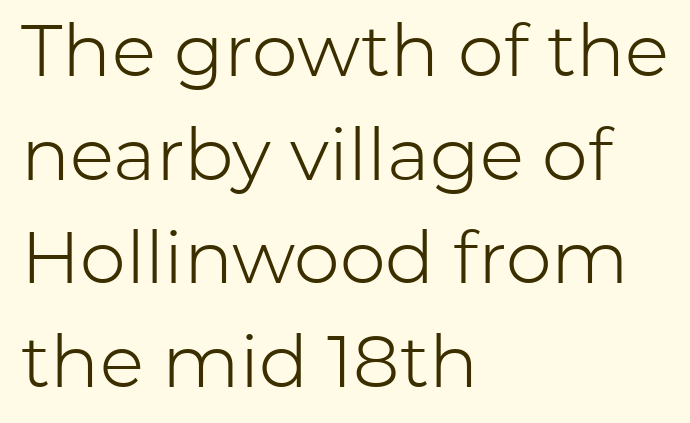
The image shows 73 px light sans-serif type, upright; set left-aligned, normal line spacing (1.42x), normal letter spacing, not underlined; low stroke contrast and a medium x-height.
